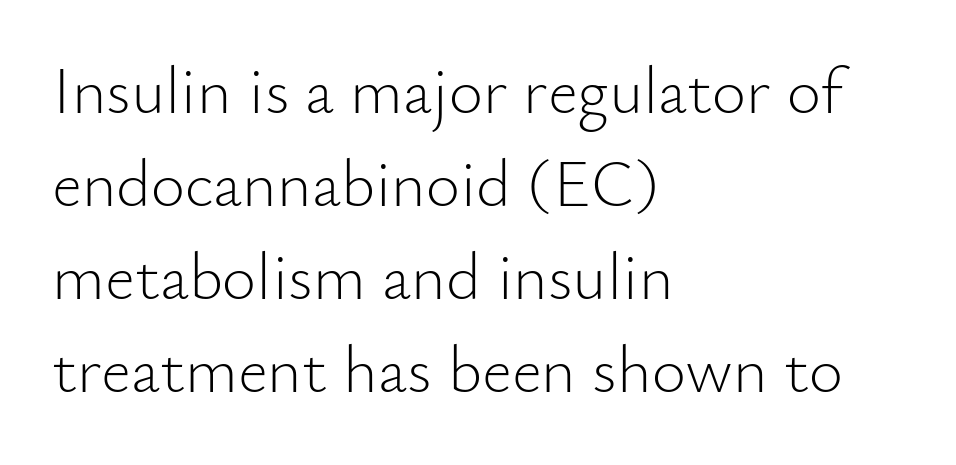
A typesetter would call this leading conventional body-copy spacing. Stems and bowls with no extra thickness — not bold. The characters display no serif detailing; their extremities are plain. Clear beneath every line of the passage. A typesetter would call this proportional, since set widths differ per character.
